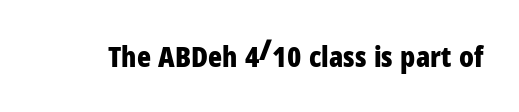
The image shows 29 px bold, condensed sans-serif type, upright; set normal letter spacing, not underlined; low stroke contrast and a medium x-height.
